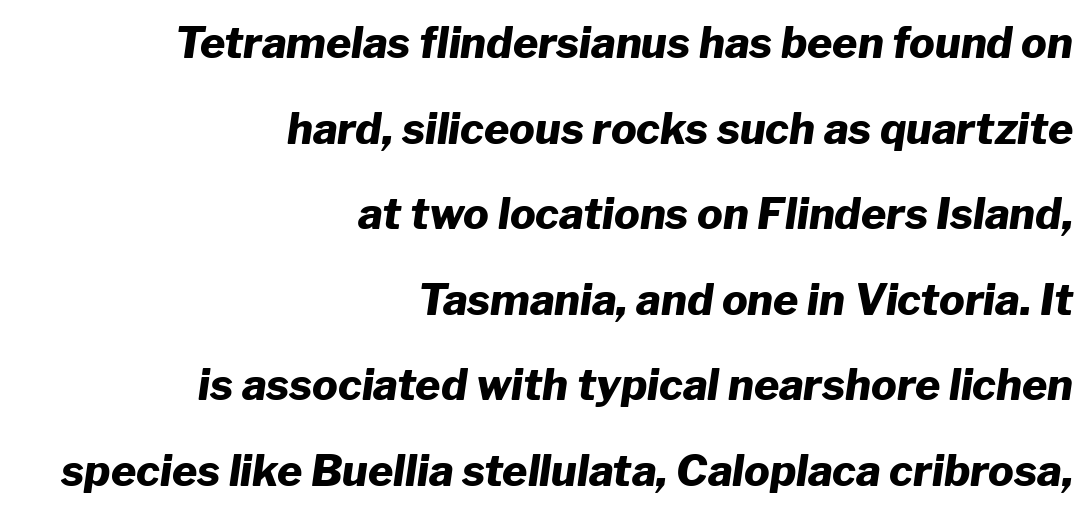
Q: Is the text bold? A: Yes.
Q: Is the text italic (slanted)? A: Yes, it leans right by about 8 degrees.
Q: Is the text underlined? A: No.
Q: How is the paragraph aligned? A: Right-aligned.
Q: Is the spacing between letters normal or unusually wide? A: Normal.
Q: Is the spacing between lines tight, normal or loose? A: Loose.
Q: Width (condensed, normal, or wide)? A: Normal.
Q: Stroke contrast? A: Low.
Q: x-height? A: Medium.
Q: Monospaced? A: No.
